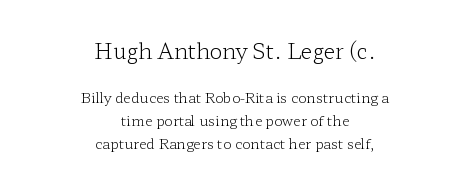
{"italic": "no", "bold": "no", "underline": "no", "align": "center", "line_spacing": "normal", "line_spacing_ratio": 1.66, "letter_spacing": "normal", "letter_spacing_em": 0.0, "larger_block": "first", "size_ratio": 1.5, "glyph_px": 21}
